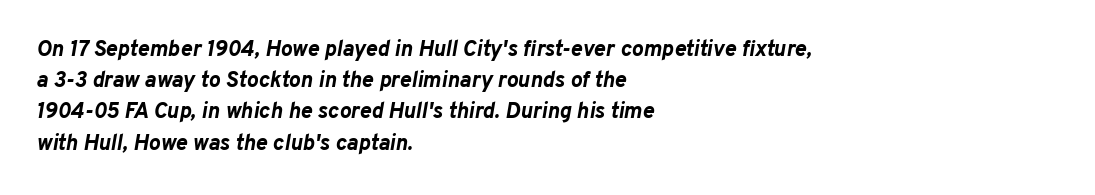
These lines stack with their left ends in a neat column. Standard letterfit; no display-style spreading of the glyphs. The designer left line spacing at the default. Caption: bold face, heavy strokes. Unmarked baselines from the first word to the last. Every character sits at an angle, as italics do.
